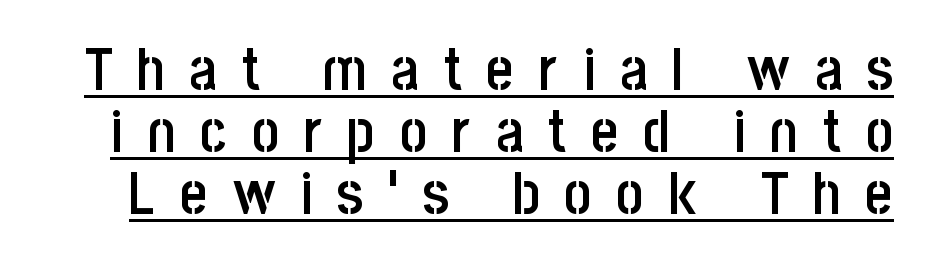
Every character sits straight up, as roman type does. How are the letters spaced? Widely, with obvious added tracking. You could barely slide anything between these rows. Each letter keeps its own natural width here, so spacing adapts to shape. The font family rendered here belongs to the sans-serif group. Is the type bold? Partly — it's a semibold, heavier than regular but not fully bold.
